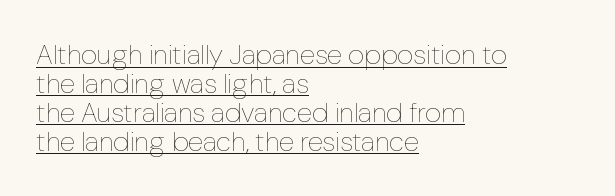
Q: Is the text bold? A: No.
Q: Is the text italic (slanted)? A: No, it is upright.
Q: Is the text underlined? A: Yes.
Q: How is the paragraph aligned? A: Left-aligned.
Q: Is the spacing between letters normal or unusually wide? A: Normal.
Q: Is the spacing between lines tight, normal or loose? A: Tight.
Q: Width (condensed, normal, or wide)? A: Normal.
Q: Stroke contrast? A: Low.
Q: x-height? A: Medium.
Q: Monospaced? A: No.
